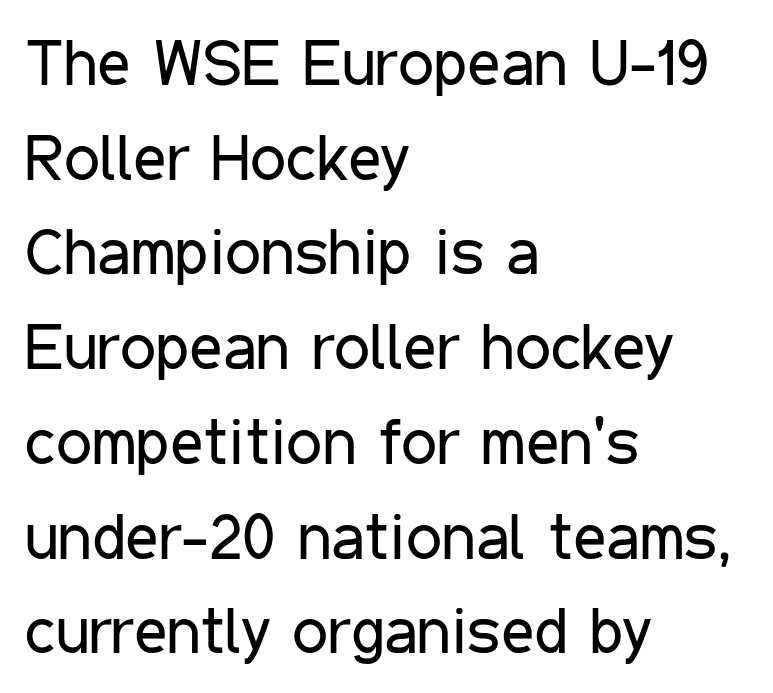
The image shows 64 px regular-weight, condensed sans-serif type, upright; set left-aligned, normal line spacing (1.48x), normal letter spacing, not underlined; low stroke contrast and a medium x-height.
